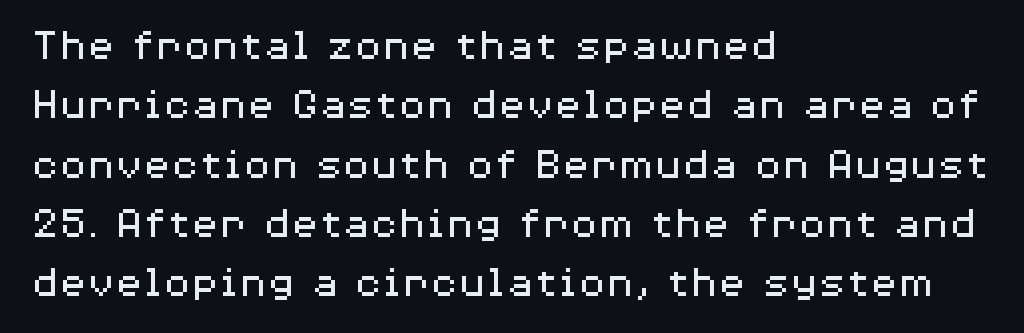
The image shows 46 px regular-weight, wide sans-serif type, upright; set left-aligned, normal line spacing (1.29x), normal letter spacing, not underlined; medium stroke contrast and a medium x-height.
